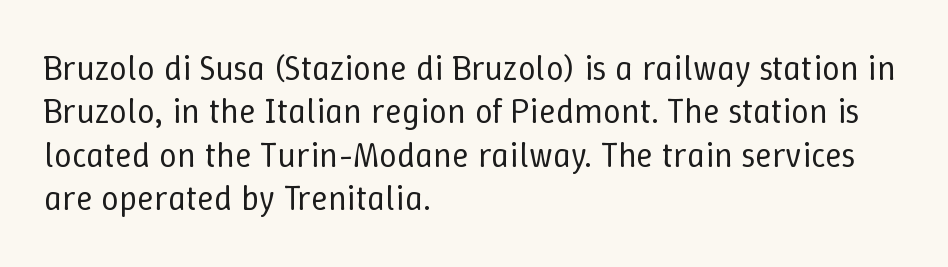
{"italic": "no", "bold": "no", "weight": "regular", "width": "normal", "stroke_contrast": "low", "x_height": "medium", "monospaced": "no", "underline": "no", "align": "left", "line_spacing_ratio": 1.24, "letter_spacing": "normal", "letter_spacing_em": 0.0, "glyph_px": 35}
